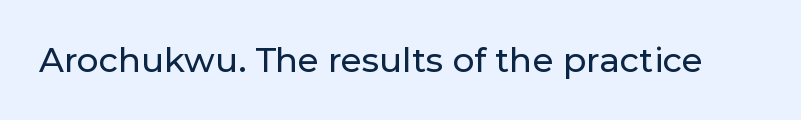
Look at the bottom of the vertical strokes: they stop flat, with no serifs. Just letters on the line, the space beneath them empty. A typesetter would call this proportional, since set widths differ per character. The lettering holds an erect, upright posture throughout. The horizontal fit of the characters is conventional and even.
